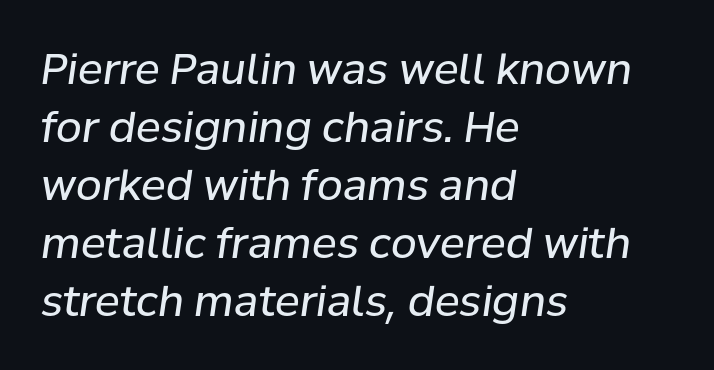
{"italic": "yes", "lean": "right", "slant_degrees": 8, "bold": "no", "weight": "regular", "width": "normal", "stroke_contrast": "low", "x_height": "medium", "monospaced": "no", "underline": "no", "align": "left", "line_spacing": "normal", "line_spacing_ratio": 1.38, "letter_spacing": "normal", "letter_spacing_em": 0.0, "glyph_px": 42}
